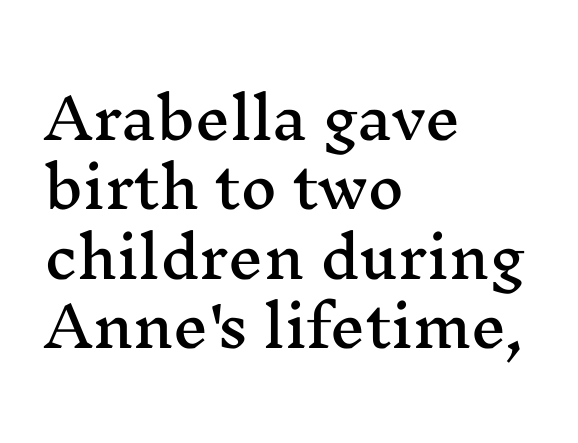
{"serif": "yes", "italic": "no", "width": "wide", "stroke_contrast": "medium", "x_height": "medium", "monospaced": "no", "underline": "no", "align": "left", "line_spacing_ratio": 1.24, "letter_spacing": "normal", "letter_spacing_em": 0.0, "glyph_px": 56}
